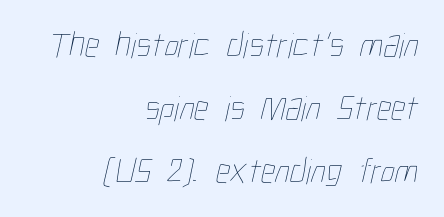
Q: Is the text bold? A: No.
Q: Is the text underlined? A: No.
Q: How is the paragraph aligned? A: Right-aligned.
Q: Is the spacing between letters normal or unusually wide? A: Normal.
Q: Width (condensed, normal, or wide)? A: Condensed.
Q: Stroke contrast? A: Low.
Q: x-height? A: Medium.
Q: Monospaced? A: No.
